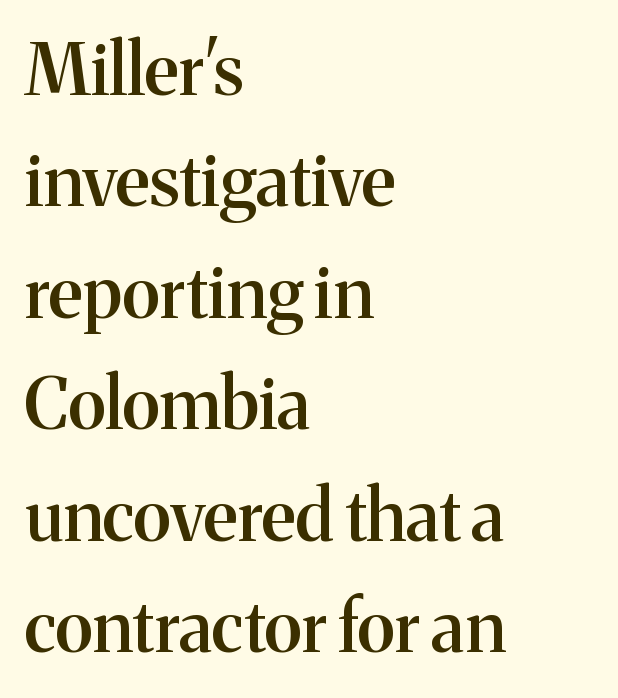
Q: Is the text bold? A: Semi-bold.
Q: Is the text italic (slanted)? A: No, it is upright.
Q: Is the typeface a serif or a sans-serif typeface? A: Serif.
Q: Is the text underlined? A: No.
Q: How is the paragraph aligned? A: Left-aligned.
Q: Is the spacing between letters normal or unusually wide? A: Normal.
Q: Is the spacing between lines tight, normal or loose? A: Normal.
Q: Width (condensed, normal, or wide)? A: Normal.
Q: Stroke contrast? A: Medium.
Q: x-height? A: Medium.
Q: Monospaced? A: No.
